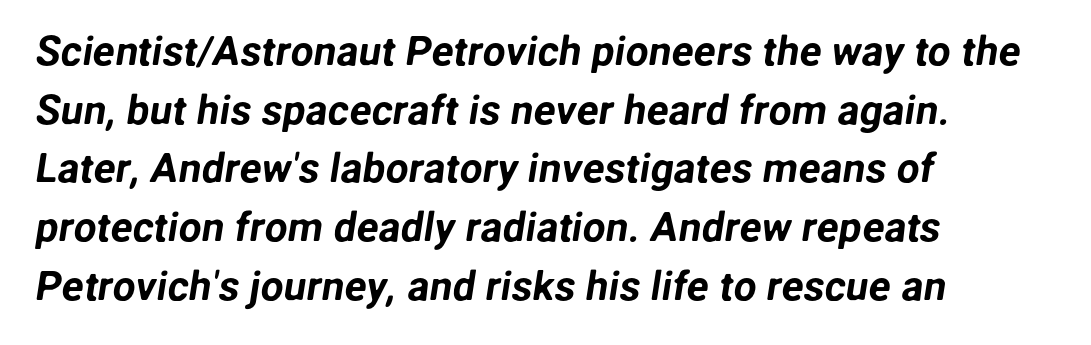
The image shows 41 px sans-serif type; set left-aligned, normal line spacing (1.43x), normal letter spacing, not underlined; low stroke contrast and a medium x-height.
